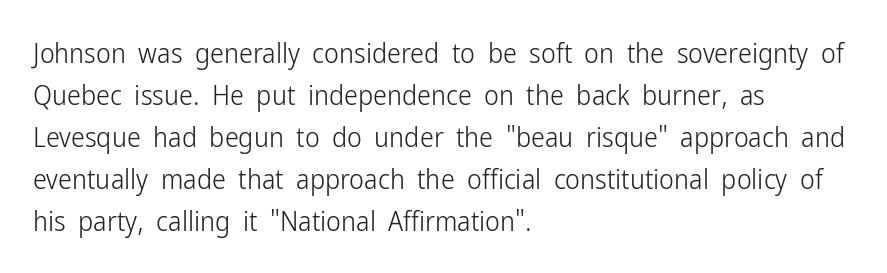
Q: Is the text bold? A: No.
Q: Is the text italic (slanted)? A: No, it is upright.
Q: Is the typeface a serif or a sans-serif typeface? A: Sans-serif.
Q: Is the text underlined? A: No.
Q: How is the paragraph aligned? A: Left-aligned.
Q: Is the spacing between letters normal or unusually wide? A: Normal.
Q: Is the spacing between lines tight, normal or loose? A: Normal.
Q: Width (condensed, normal, or wide)? A: Condensed.
Q: Stroke contrast? A: Low.
Q: x-height? A: Medium.
Q: Monospaced? A: No.
